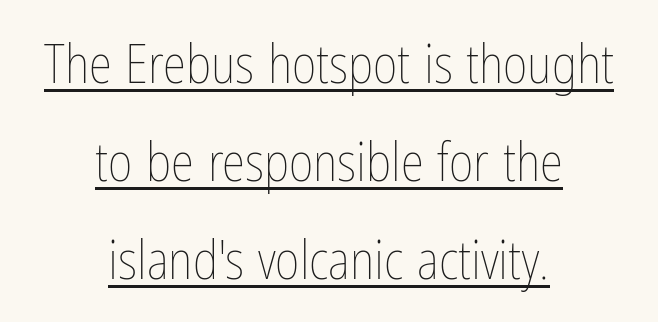
{"italic": "no", "bold": "no", "weight": "thin", "width": "condensed", "stroke_contrast": "low", "x_height": "medium", "monospaced": "no", "underline": "yes", "align": "center", "line_spacing_ratio": 1.85, "letter_spacing": "normal", "letter_spacing_em": 0.0, "glyph_px": 53}
